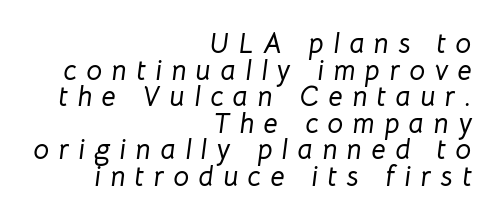
{"italic": "yes", "lean": "right", "slant_degrees": 8, "width": "normal", "stroke_contrast": "low", "x_height": "medium", "monospaced": "no", "underline": "no", "align": "right", "line_spacing": "tight", "line_spacing_ratio": 0.95, "letter_spacing": "wide", "letter_spacing_em": 0.34, "glyph_px": 28}
